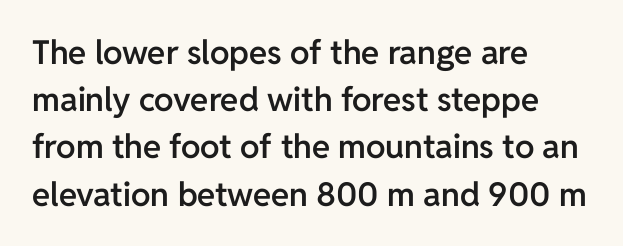
Q: Is the text bold? A: Semi-bold.
Q: Is the text italic (slanted)? A: No, it is upright.
Q: Is the typeface a serif or a sans-serif typeface? A: Sans-serif.
Q: Is the text underlined? A: No.
Q: How is the paragraph aligned? A: Left-aligned.
Q: Is the spacing between letters normal or unusually wide? A: Normal.
Q: Is the spacing between lines tight, normal or loose? A: Normal.
Q: Width (condensed, normal, or wide)? A: Normal.
Q: Stroke contrast? A: Low.
Q: x-height? A: Medium.
Q: Monospaced? A: No.
